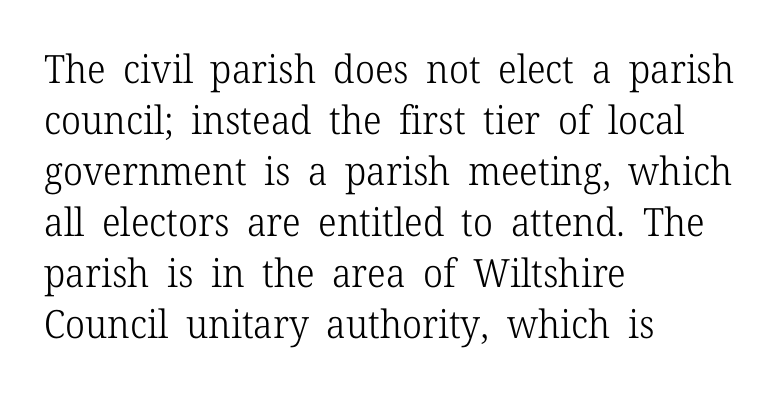
The image shows 39 px light serif type, upright; set left-aligned, normal line spacing (1.31x), normal letter spacing, not underlined; low stroke contrast and a medium x-height.
